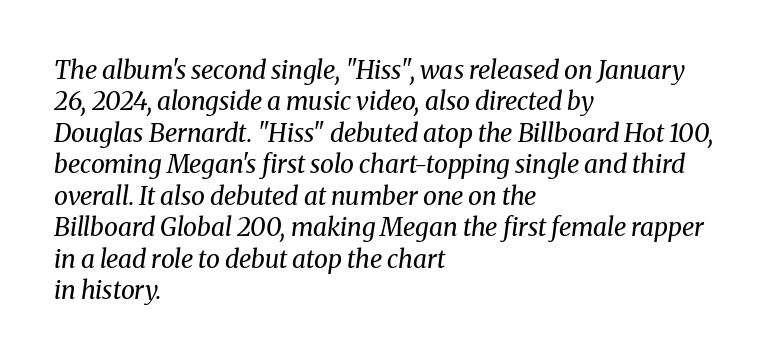
Q: Is the text bold? A: No.
Q: Is the text italic (slanted)? A: Yes, it leans right by about 8 degrees.
Q: Is the text underlined? A: No.
Q: How is the paragraph aligned? A: Left-aligned.
Q: Is the spacing between letters normal or unusually wide? A: Normal.
Q: Is the spacing between lines tight, normal or loose? A: Normal.
